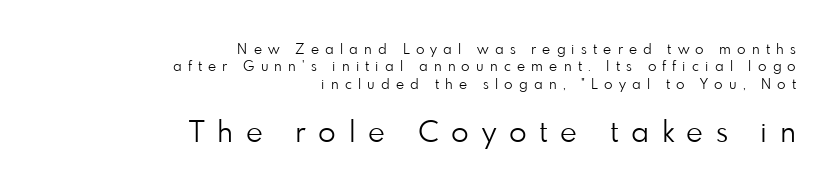
The rendering enlarges the type as you move from the upper chunk to the lower. Does the type have serifs? No, each stem ends abruptly. Horizontal alignment here is rightward, an uncommon choice for prose. Anything drawn beneath the words? Only blank space.
